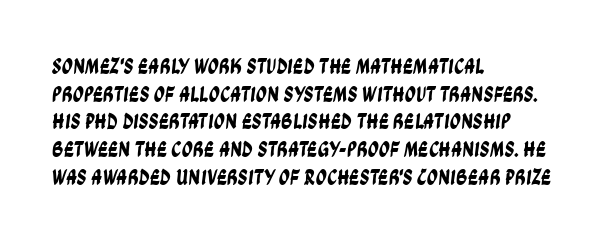
The image shows 22 px text type; set left-aligned, normal line spacing (1.26x), normal letter spacing, not underlined.
